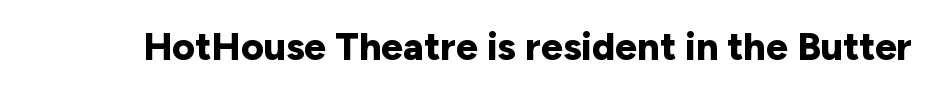
{"serif": "no", "italic": "no", "bold": "yes", "weight": "bold", "width": "normal", "stroke_contrast": "low", "x_height": "medium", "monospaced": "no", "underline": "no", "letter_spacing": "normal", "letter_spacing_em": 0.0, "glyph_px": 39}
